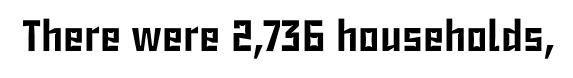
The image shows 44 px condensed sans-serif type, upright; set normal letter spacing, not underlined; low stroke contrast and a medium x-height.
